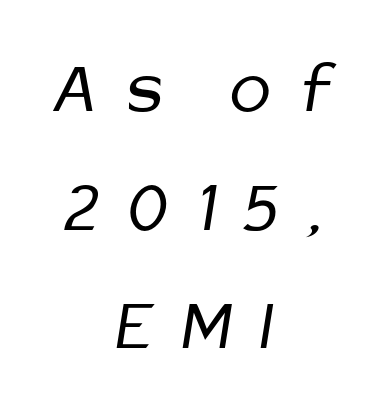
Q: Is the text bold? A: No.
Q: Is the typeface a serif or a sans-serif typeface? A: Sans-serif.
Q: Is the text underlined? A: No.
Q: How is the paragraph aligned? A: Centered.
Q: Is the spacing between letters normal or unusually wide? A: Unusually wide.
Q: Is the spacing between lines tight, normal or loose? A: Normal.
Q: Width (condensed, normal, or wide)? A: Condensed.
Q: Stroke contrast? A: Low.
Q: x-height? A: Medium.
Q: Monospaced? A: No.
